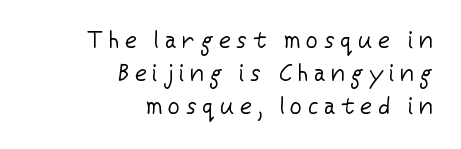
Q: Is the text bold? A: No.
Q: Is the text italic (slanted)? A: No, it is upright.
Q: Is the text underlined? A: No.
Q: How is the paragraph aligned? A: Right-aligned.
Q: Is the spacing between letters normal or unusually wide? A: Unusually wide.
Q: Is the spacing between lines tight, normal or loose? A: Normal.
